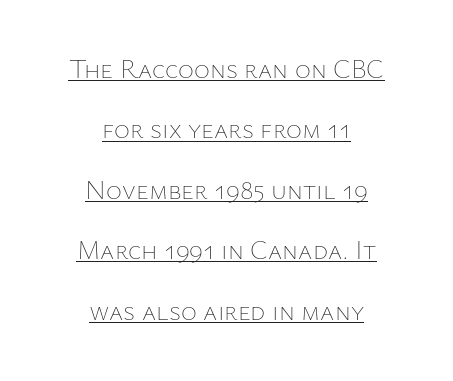
The image shows 27 px text type, upright; set centered, loose line spacing (2.24x), normal letter spacing, underlined.
